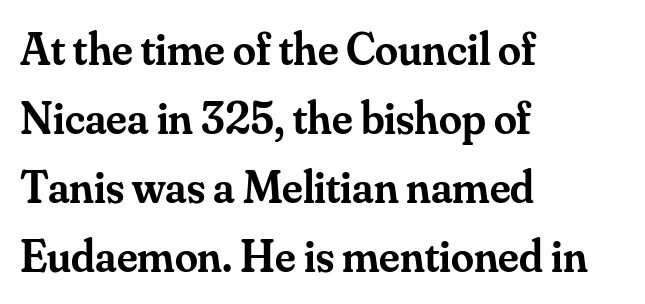
The image shows 46 px semibold serif type, upright; set left-aligned, normal line spacing (1.5x), normal letter spacing, not underlined; medium stroke contrast and a small x-height.
